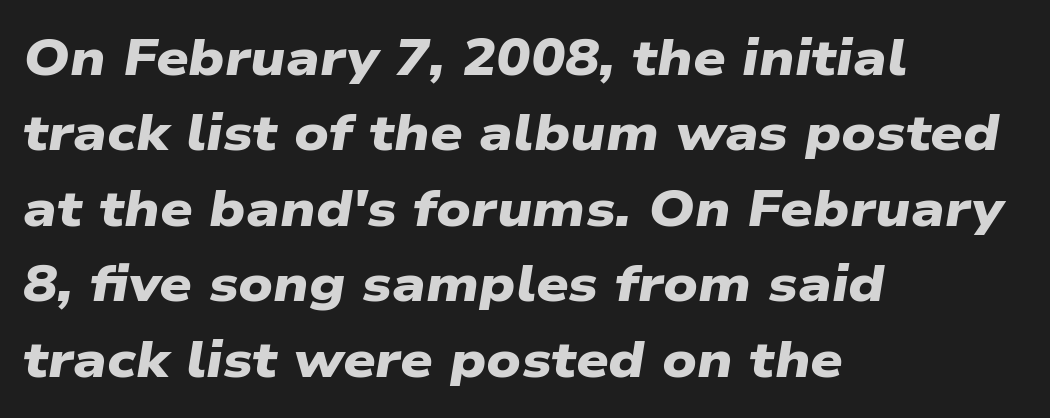
The image shows 51 px heavy, wide sans-serif type; set left-aligned, normal line spacing (1.48x), normal letter spacing, not underlined; low stroke contrast and a medium x-height.
